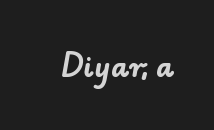
{"serif": "no", "bold": "yes", "weight": "bold", "width": "normal", "stroke_contrast": "low", "x_height": "small", "monospaced": "no", "underline": "no", "letter_spacing": "normal", "letter_spacing_em": 0.0, "glyph_px": 28}
